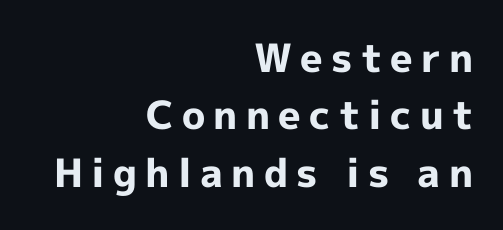
The image shows 39 px bold sans-serif type, upright; set right-aligned, normal line spacing (1.47x), unusually wide letter spacing (+0.21 em), not underlined; a medium x-height.
